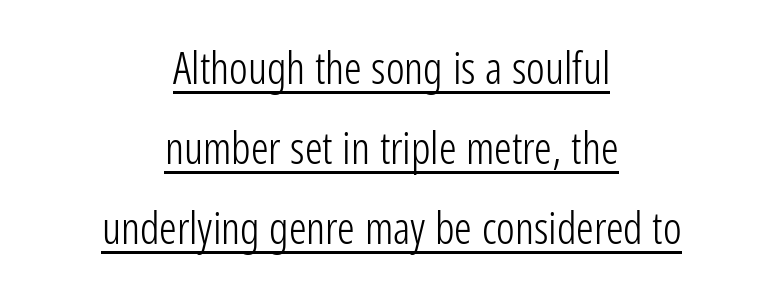
The image shows 44 px light, condensed sans-serif type, upright; set centered, line spacing 1.82x, normal letter spacing, underlined; low stroke contrast and a medium x-height.
